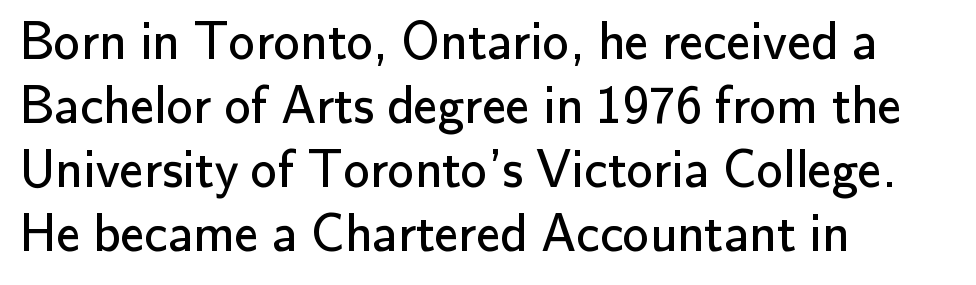
Q: Is the text bold? A: No.
Q: Is the text italic (slanted)? A: No, it is upright.
Q: Is the typeface a serif or a sans-serif typeface? A: Sans-serif.
Q: Is the text underlined? A: No.
Q: How is the paragraph aligned? A: Left-aligned.
Q: Is the spacing between letters normal or unusually wide? A: Normal.
Q: Width (condensed, normal, or wide)? A: Normal.
Q: Stroke contrast? A: Low.
Q: x-height? A: Small.
Q: Monospaced? A: No.
